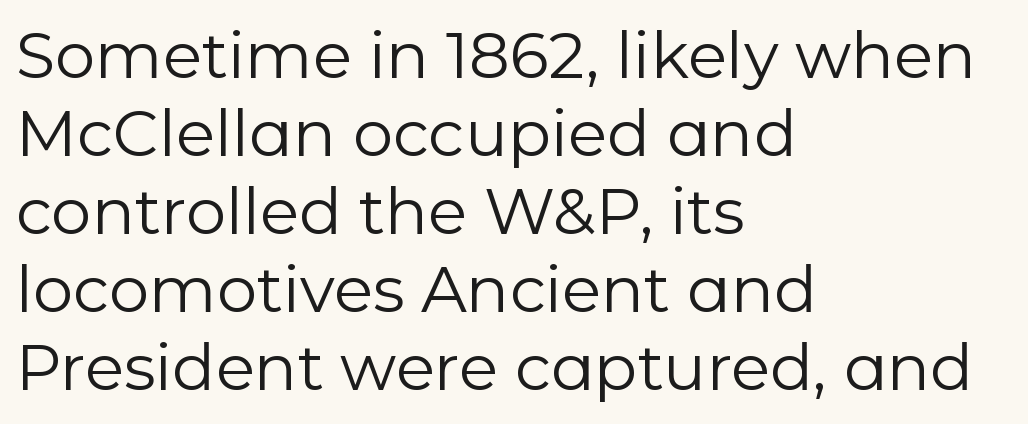
Q: Is the text bold? A: No.
Q: Is the text italic (slanted)? A: No, it is upright.
Q: Is the typeface a serif or a sans-serif typeface? A: Sans-serif.
Q: Is the text underlined? A: No.
Q: How is the paragraph aligned? A: Left-aligned.
Q: Is the spacing between letters normal or unusually wide? A: Normal.
Q: Width (condensed, normal, or wide)? A: Normal.
Q: Stroke contrast? A: Low.
Q: x-height? A: Medium.
Q: Monospaced? A: No.
